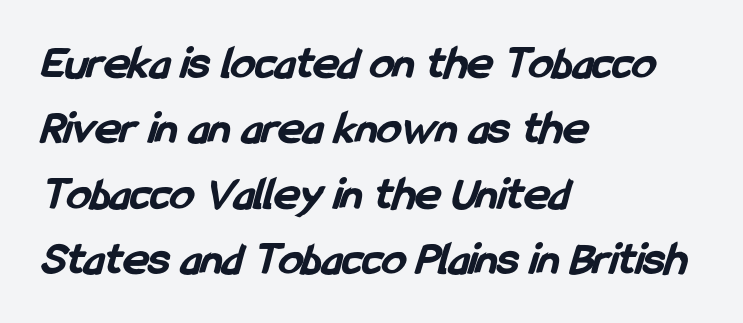
The letters advance in unequal steps, a hallmark of proportional type. Horizontally, the lines are justified to the leading edge only. Heavy, bold letterforms. Any mark beneath the type? The region is blank. The letters sit at their default tracking, neither squeezed nor spread.
